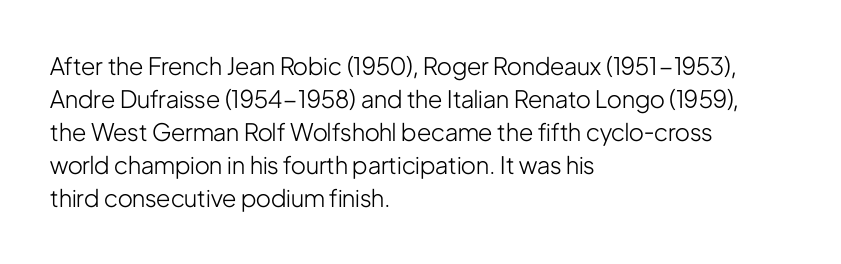
Q: Is the text bold? A: No.
Q: Is the text italic (slanted)? A: No, it is upright.
Q: Is the text underlined? A: No.
Q: How is the paragraph aligned? A: Left-aligned.
Q: Is the spacing between letters normal or unusually wide? A: Normal.
Q: Is the spacing between lines tight, normal or loose? A: Normal.
